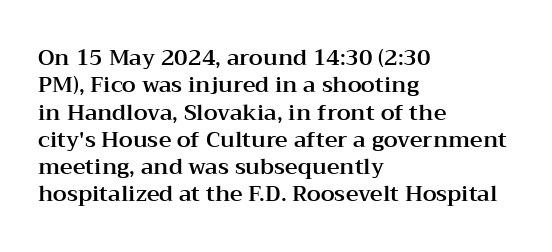
The lines are quadded left. Bare-footed words on every line. Notice how the stems are strictly vertical — no italics here. The gaps between neighbouring characters are ordinary and unremarkable.
